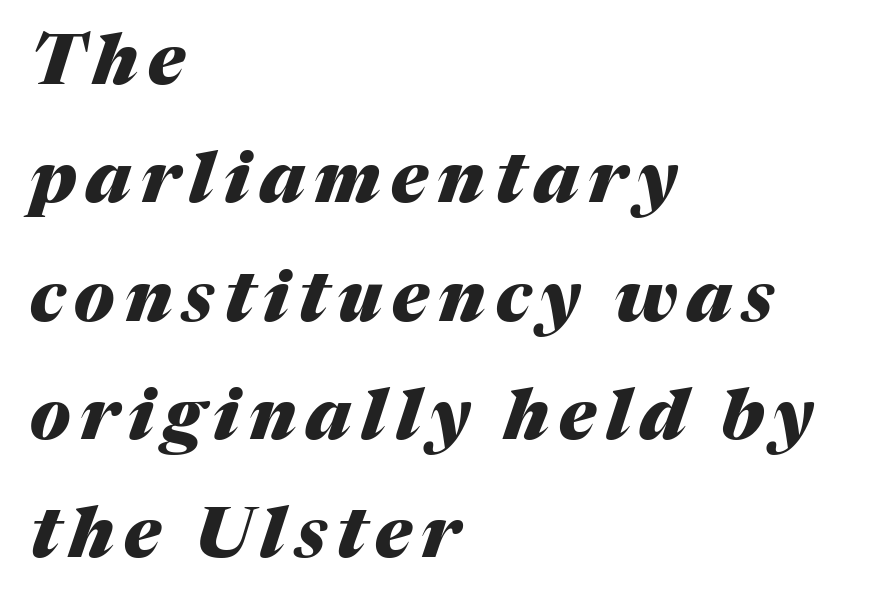
The image shows 70 px heavy type, italic (leaning right); set left-aligned, normal line spacing (1.69x), not underlined; medium stroke contrast and a medium x-height.
